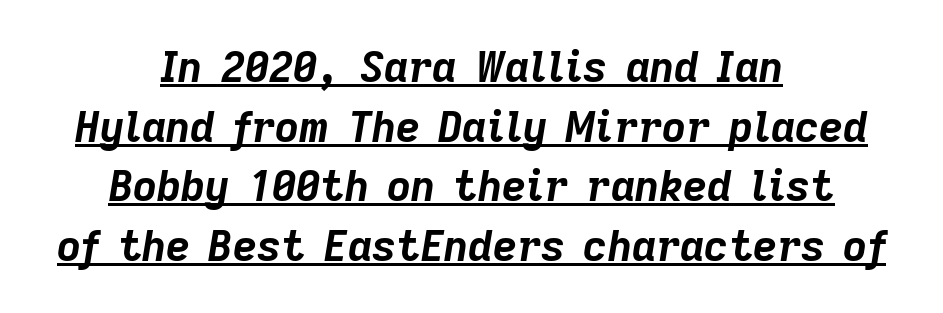
Every letter is thick-stroked: bold, no question. Proportional: the letters do not fall into vertical columns. The passage shown is underscored from start to finish. Caption: standard tracking, unaltered. Reading down the column, the eye jumps a familiar distance to each next line.
